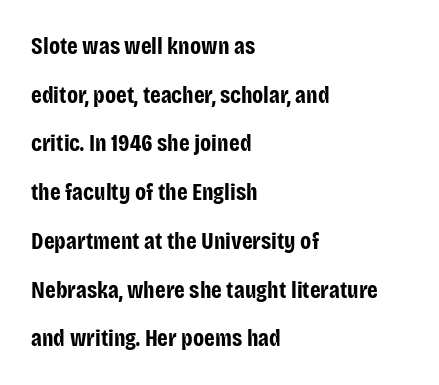
The tracking reads as untouched default to a designer's eye. Unmarked baselines from the first word to the last. Quick note: interline space is abundant. Chunky letters — that's bold for sure.
